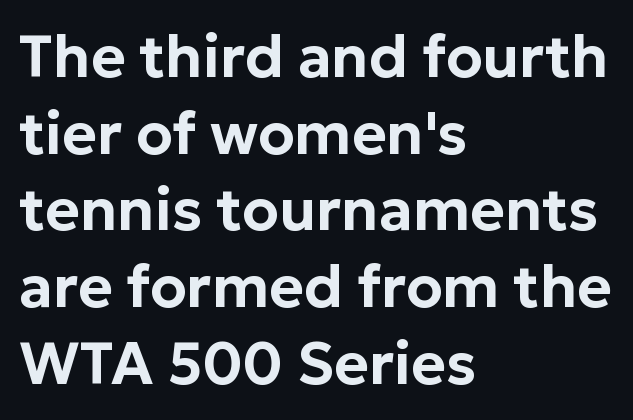
The image shows 59 px sans-serif type, upright; set left-aligned, normal line spacing (1.3x), normal letter spacing, not underlined; low stroke contrast and a medium x-height.
